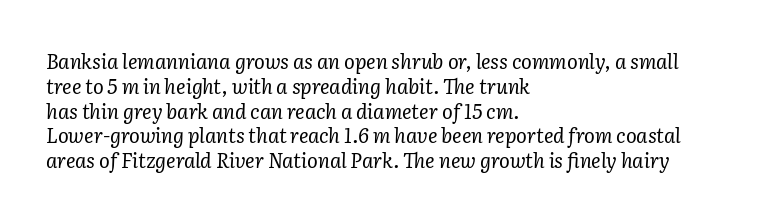
{"italic": "yes", "lean": "right", "slant_degrees": 2, "bold": "no", "underline": "no", "align": "left", "line_spacing_ratio": 1.24, "letter_spacing": "normal", "letter_spacing_em": 0.0, "glyph_px": 20}
